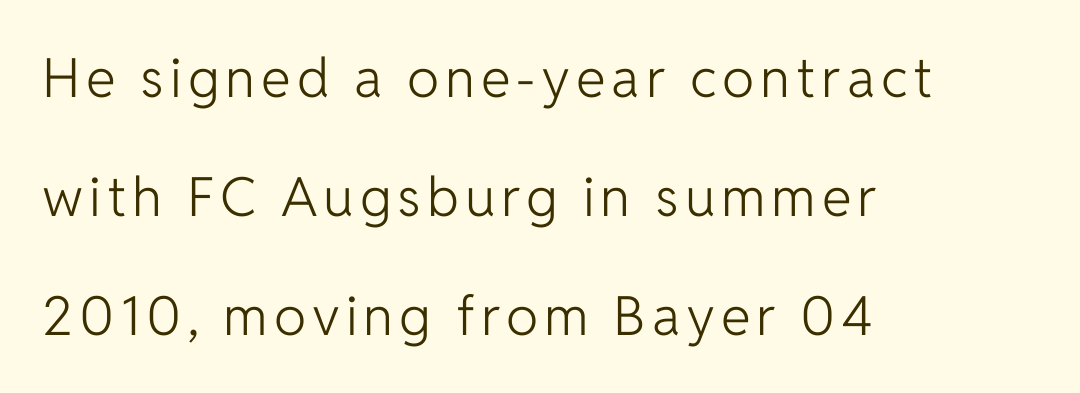
The image shows 54 px light sans-serif type, upright; set left-aligned, loose line spacing (2.2x), not underlined; low stroke contrast and a medium x-height.
